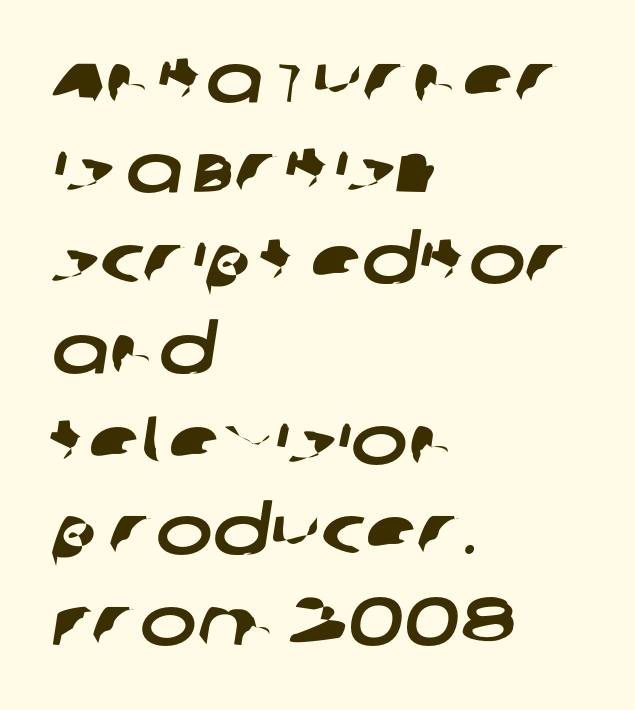
Q: Is the typeface a serif or a sans-serif typeface? A: Sans-serif.
Q: Is the text underlined? A: No.
Q: How is the paragraph aligned? A: Left-aligned.
Q: Is the spacing between letters normal or unusually wide? A: Normal.
Q: Is the spacing between lines tight, normal or loose? A: Normal.
Q: Width (condensed, normal, or wide)? A: Wide.
Q: Stroke contrast? A: Low.
Q: x-height? A: Large.
Q: Monospaced? A: No.
